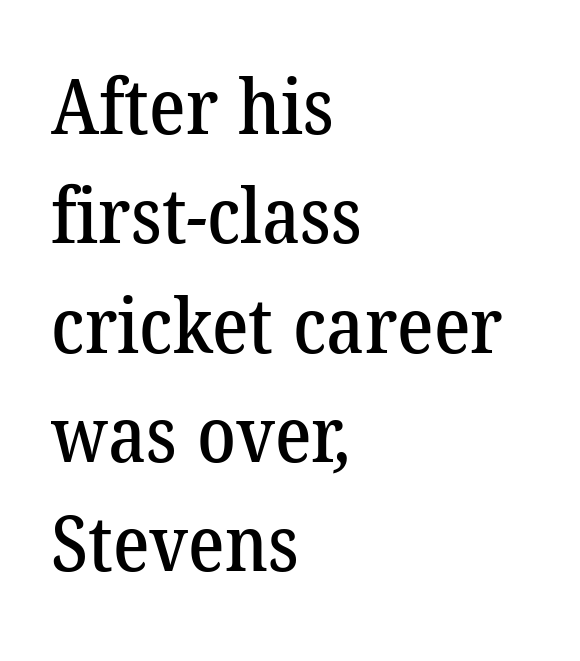
{"serif": "yes", "width": "normal", "stroke_contrast": "low", "x_height": "medium", "monospaced": "no", "underline": "no", "align": "left", "line_spacing": "normal", "line_spacing_ratio": 1.42, "letter_spacing": "normal", "letter_spacing_em": 0.0, "glyph_px": 77}
